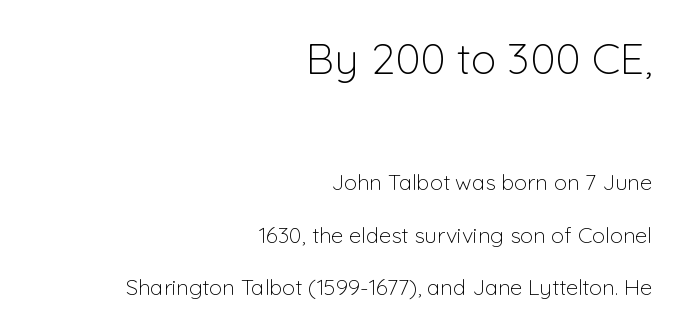
No word sits above an underline. Character widths vary here, with narrow letters taking less room than wide ones. In terms of leading, this rendering errs on the spacious side. You can tell from the bare stems that sans-serif type was used.
